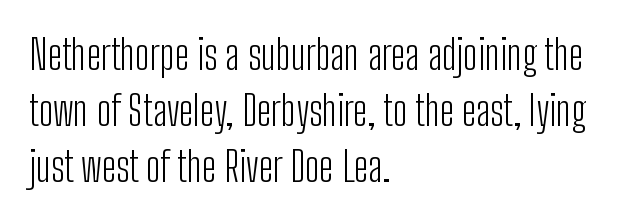
{"serif": "no", "italic": "no", "bold": "no", "weight": "light", "width": "condensed", "stroke_contrast": "low", "x_height": "medium", "monospaced": "no", "underline": "no", "align": "left", "line_spacing": "normal", "line_spacing_ratio": 1.37, "letter_spacing": "normal", "letter_spacing_em": 0.0, "glyph_px": 41}
